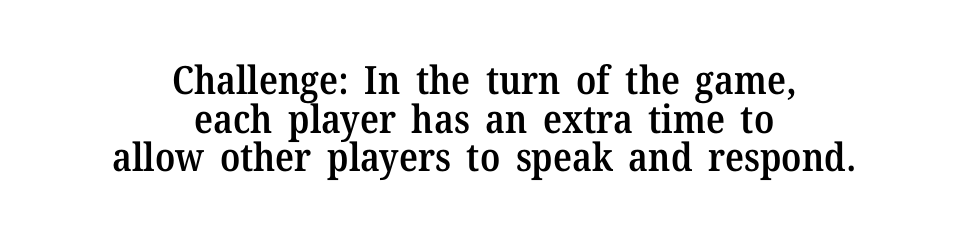
I'd describe the lettering as semibold — firm but not a full bold. You could not count columns in this text — the font is proportionally spaced. Interline gaps are noticeably narrow in this sample. Nothing unusual about the tracking: characters are spaced as the font intends.
